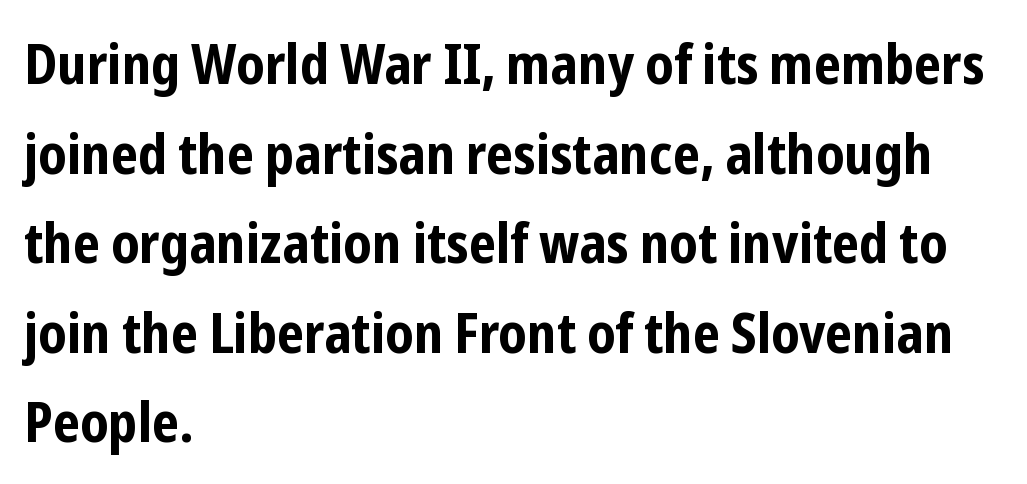
Horizontal alignment here is leftward, the default for most running prose. A bare baseline throughout the passage. Letter spacing: default. Think of a printed novel: that variable character pitch is what you see here. The characters display no serif detailing; their extremities are plain. Unlike italic type, these characters show no tilt at all.
